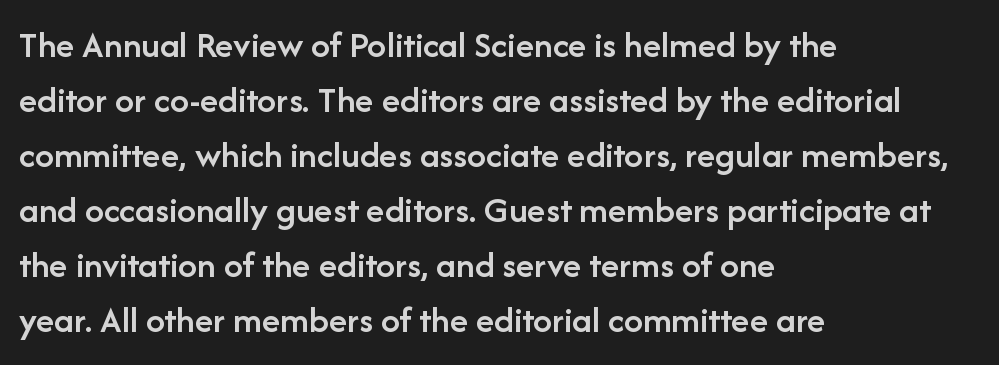
Short note: letters normally spaced. Posture: straight, roman, zero tilt. Serifs: no, the terminals of the letterforms are clean. Students, observe: this is what conventionally led text looks like. The rendering uses natural spacing where letterforms have individual widths. The words here are not underlined.
